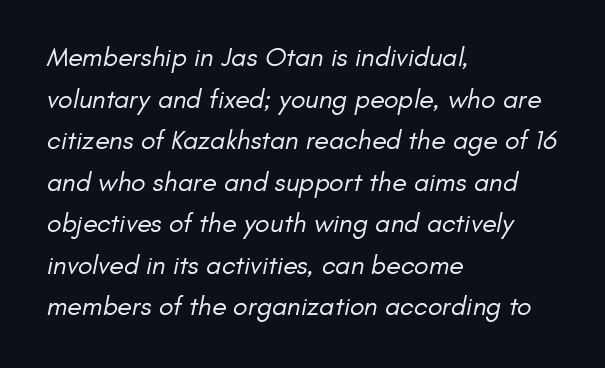
{"bold": "no", "underline": "no", "align": "left", "line_spacing": "normal", "line_spacing_ratio": 1.54, "letter_spacing": "normal", "letter_spacing_em": 0.0, "glyph_px": 27}
